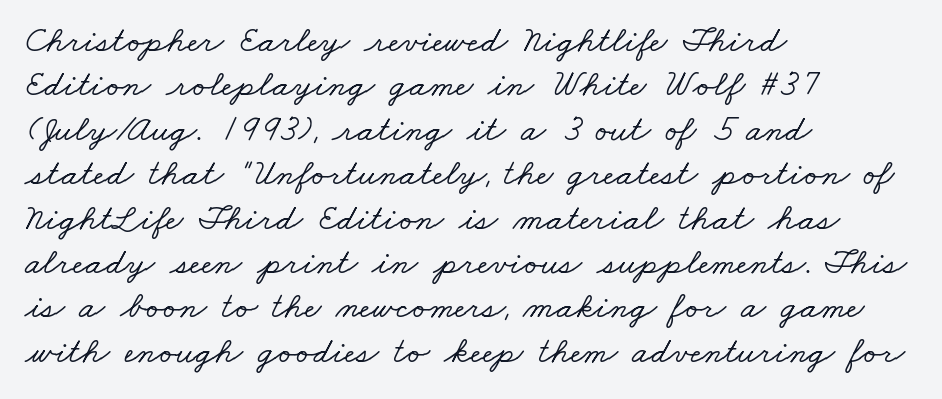
{"serif": "yes", "width": "wide", "stroke_contrast": "low", "x_height": "small", "monospaced": "no", "underline": "no", "align": "left", "line_spacing_ratio": 1.2, "letter_spacing": "normal", "letter_spacing_em": 0.0, "glyph_px": 37}
